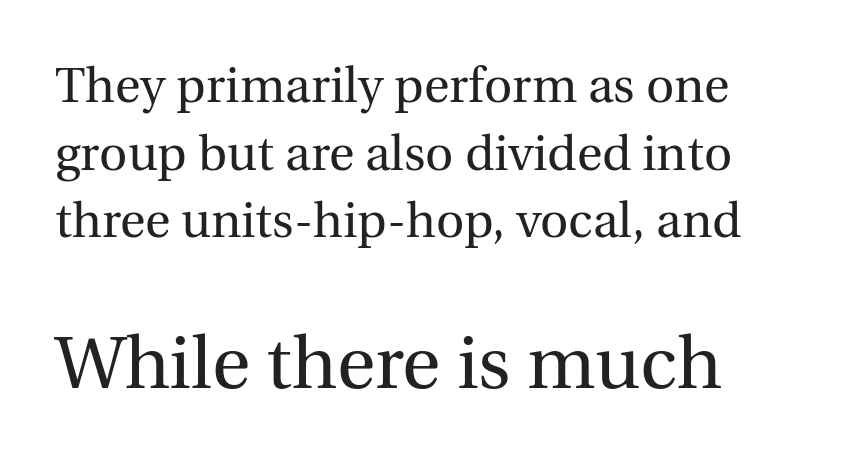
{"serif": "yes", "italic": "no", "bold": "no", "weight": "regular", "width": "normal", "x_height": "medium", "monospaced": "no", "underline": "no", "align": "left", "line_spacing": "normal", "line_spacing_ratio": 1.38, "letter_spacing": "normal", "letter_spacing_em": 0.0, "larger_block": "second", "size_ratio": 1.51, "glyph_px": 74}
